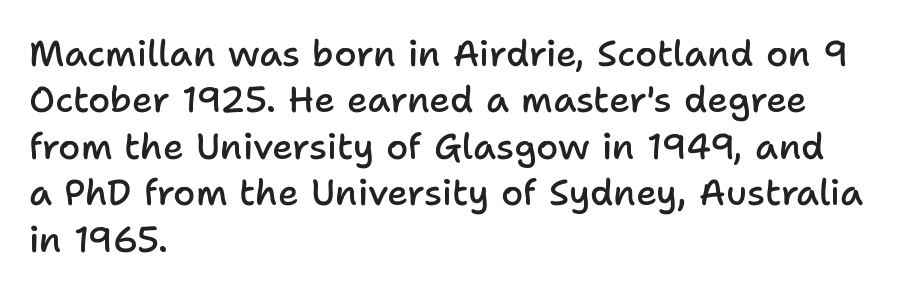
Classification — sans serif. These lines keep a tight, regular rhythm from letter to letter. The leading is moderate, giving the passage an even texture. Is there any slant? The stems are plumb.
